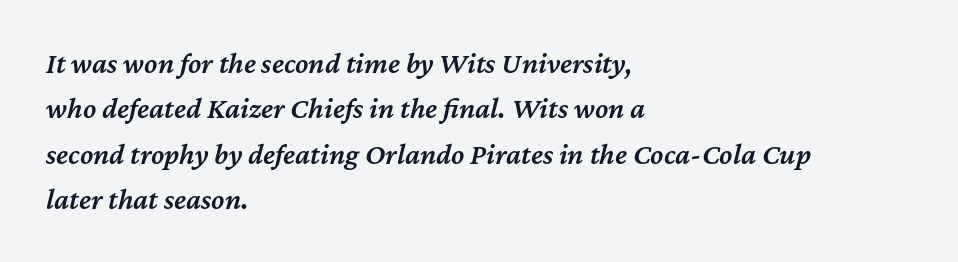
The image shows 30 px semibold type, italic (leaning right); set left-aligned, normal line spacing (1.51x), normal letter spacing, not underlined; medium stroke contrast and a medium x-height.
